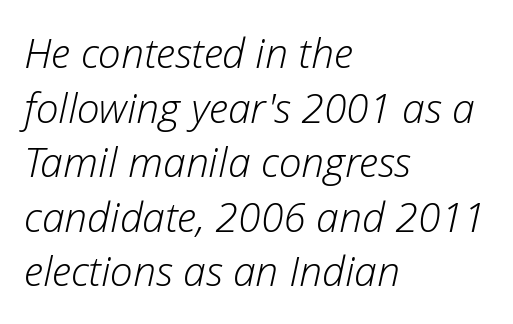
{"italic": "yes", "lean": "right", "slant_degrees": 12, "bold": "no", "weight": "light", "width": "normal", "stroke_contrast": "low", "x_height": "medium", "monospaced": "no", "underline": "no", "align": "left", "line_spacing": "normal", "line_spacing_ratio": 1.33, "letter_spacing": "normal", "letter_spacing_em": 0.0, "glyph_px": 41}
